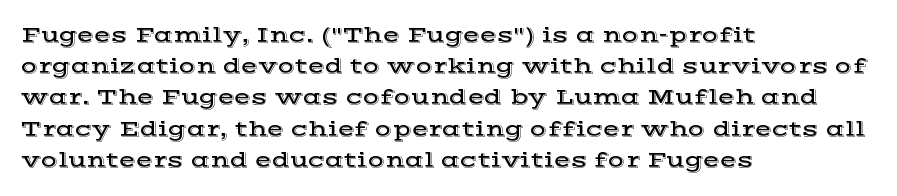
The image shows 22 px text type, upright; set left-aligned, normal line spacing (1.42x), normal letter spacing, not underlined.
